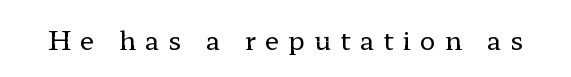
Q: Is the text bold? A: No.
Q: Is the text italic (slanted)? A: No, it is upright.
Q: Is the text underlined? A: No.
Q: Is the spacing between letters normal or unusually wide? A: Unusually wide.
